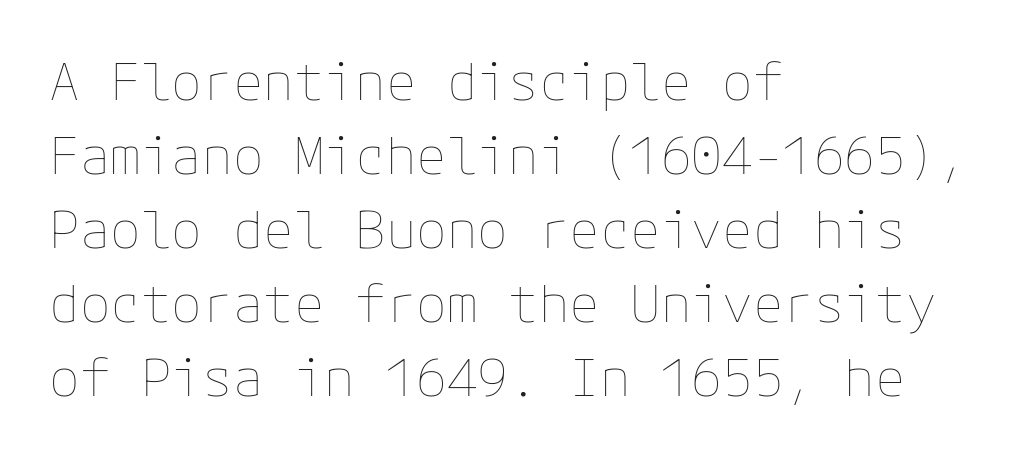
Q: Is the text bold? A: No.
Q: Is the text italic (slanted)? A: No, it is upright.
Q: Is the text underlined? A: No.
Q: How is the paragraph aligned? A: Left-aligned.
Q: Is the spacing between letters normal or unusually wide? A: Normal.
Q: Is the spacing between lines tight, normal or loose? A: Normal.
Q: Width (condensed, normal, or wide)? A: Normal.
Q: Stroke contrast? A: Low.
Q: x-height? A: Medium.
